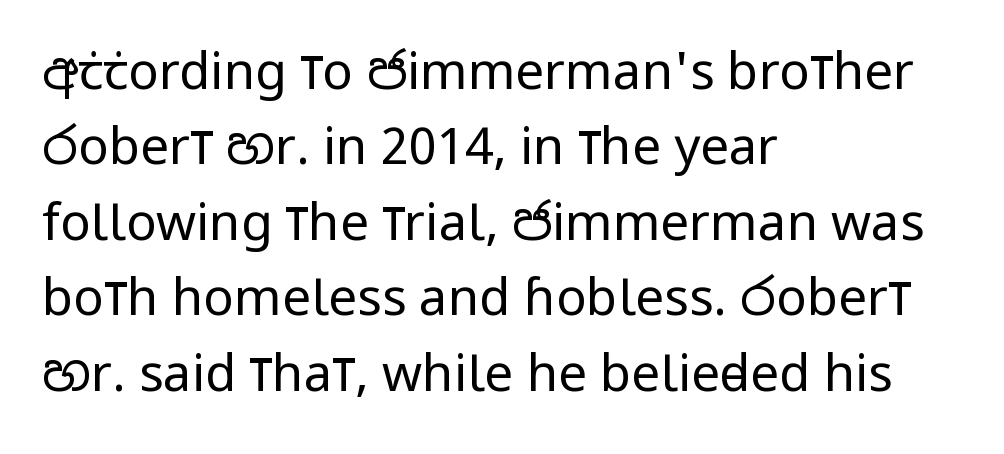
The image shows 51 px regular-weight, condensed sans-serif type, upright; set left-aligned, normal line spacing (1.48x), normal letter spacing, not underlined; low stroke contrast and a large x-height.
